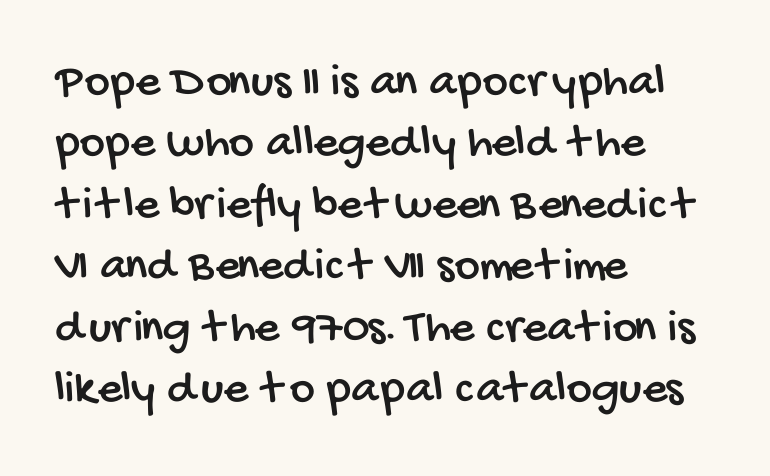
Q: Is the typeface a serif or a sans-serif typeface? A: Sans-serif.
Q: Is the text underlined? A: No.
Q: How is the paragraph aligned? A: Left-aligned.
Q: Is the spacing between letters normal or unusually wide? A: Normal.
Q: Is the spacing between lines tight, normal or loose? A: Normal.
Q: Width (condensed, normal, or wide)? A: Condensed.
Q: Stroke contrast? A: Low.
Q: x-height? A: Large.
Q: Monospaced? A: No.
